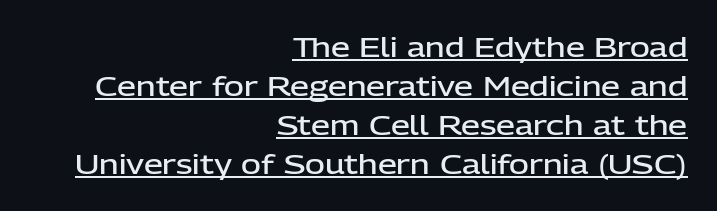
{"italic": "no", "bold": "semi", "underline": "yes", "align": "right", "line_spacing": "normal", "line_spacing_ratio": 1.44, "letter_spacing": "normal", "letter_spacing_em": 0.0, "glyph_px": 27}
